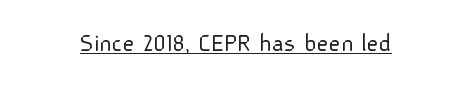
The image shows 26 px text type, upright; set normal letter spacing, underlined.
